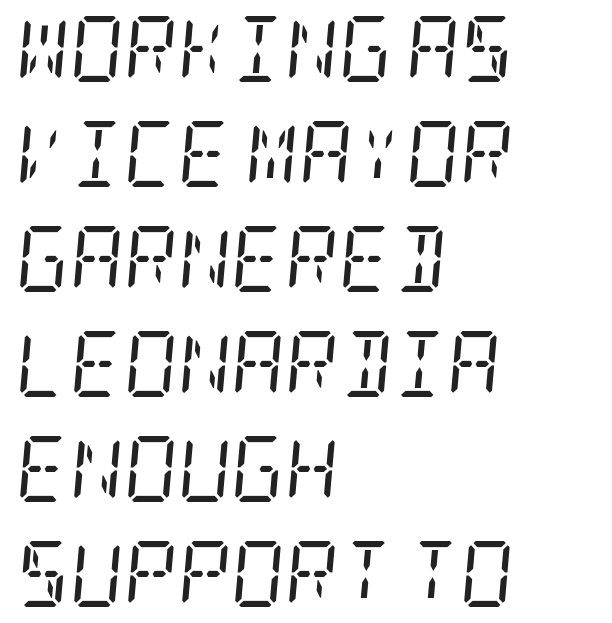
Q: Is the text bold? A: No.
Q: Is the text italic (slanted)? A: Yes, it leans right by about 5 degrees.
Q: Is the typeface a serif or a sans-serif typeface? A: Serif.
Q: Is the text underlined? A: No.
Q: How is the paragraph aligned? A: Left-aligned.
Q: Is the spacing between letters normal or unusually wide? A: Normal.
Q: Is the spacing between lines tight, normal or loose? A: Normal.
Q: Width (condensed, normal, or wide)? A: Condensed.
Q: Stroke contrast? A: Low.
Q: x-height? A: Large.
